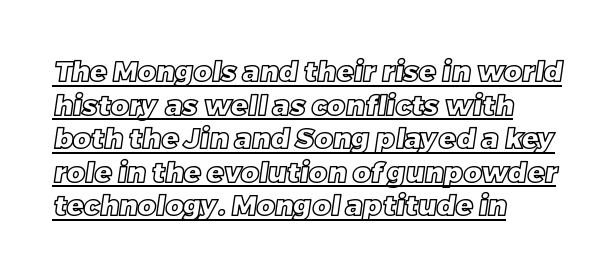
The image shows 28 px text type; set left-aligned, line spacing 1.2x, normal letter spacing, underlined; a large x-height.
